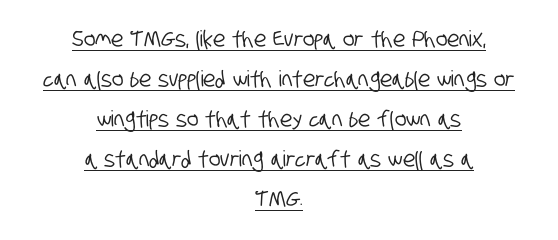
Somebody hit Ctrl+U on this one — the words are underlined. Look at the tracking — it's just the regular setting, nothing added. Where is the straight margin? There isn't one; the lines are centered.
